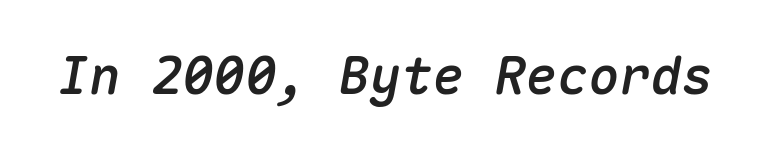
Q: Is the text italic (slanted)? A: Yes, it leans right by about 10 degrees.
Q: Is the text underlined? A: No.
Q: Is the spacing between letters normal or unusually wide? A: Normal.
Q: Width (condensed, normal, or wide)? A: Normal.
Q: Stroke contrast? A: Medium.
Q: x-height? A: Medium.
Q: Monospaced? A: Yes.
